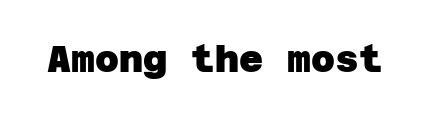
The image shows 37 px heavy sans-serif type; set normal letter spacing, not underlined; low stroke contrast and a large x-height.
